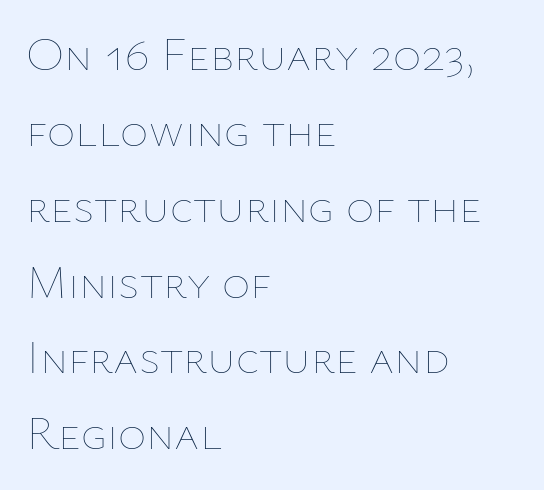
{"italic": "no", "bold": "no", "weight": "thin", "width": "normal", "stroke_contrast": "low", "x_height": "medium", "monospaced": "no", "underline": "no", "align": "left", "line_spacing": "normal", "line_spacing_ratio": 1.58, "letter_spacing": "normal", "letter_spacing_em": 0.0, "glyph_px": 48}
